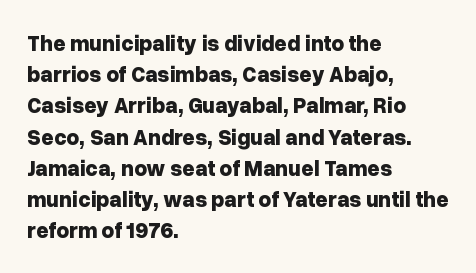
{"italic": "no", "bold": "yes", "underline": "no", "align": "left", "line_spacing": "normal", "line_spacing_ratio": 1.42, "letter_spacing": "normal", "letter_spacing_em": 0.0, "glyph_px": 22}
